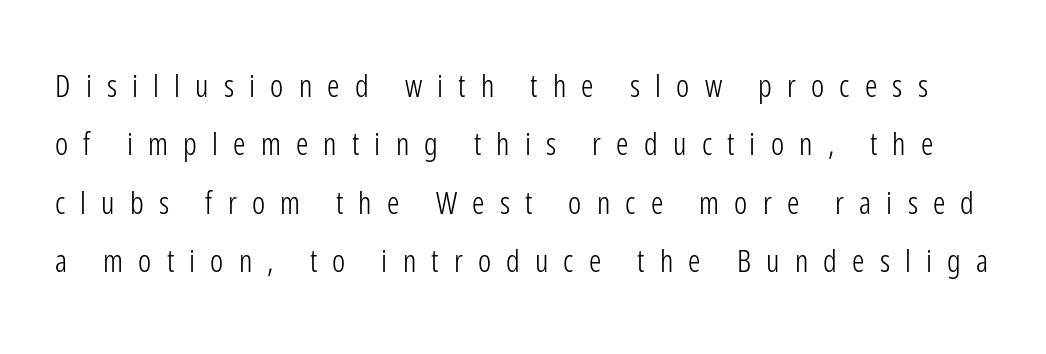
Q: Is the text bold? A: No.
Q: Is the text italic (slanted)? A: No, it is upright.
Q: Is the typeface a serif or a sans-serif typeface? A: Sans-serif.
Q: Is the text underlined? A: No.
Q: Is the spacing between letters normal or unusually wide? A: Unusually wide.
Q: Width (condensed, normal, or wide)? A: Condensed.
Q: Stroke contrast? A: Low.
Q: x-height? A: Medium.
Q: Monospaced? A: No.
